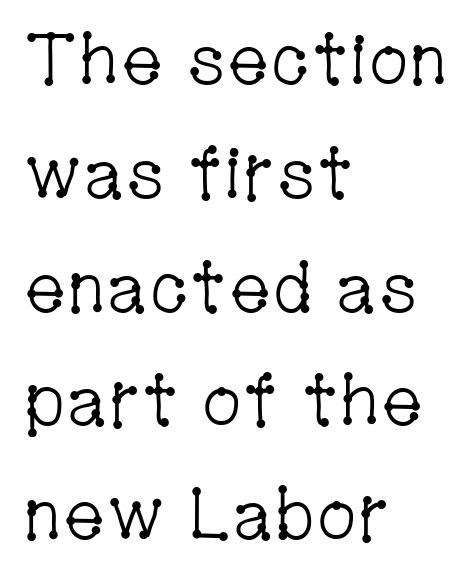
The image shows 72 px light, condensed serif type, upright; set left-aligned, normal line spacing (1.58x), normal letter spacing, not underlined; low stroke contrast and a medium x-height.
